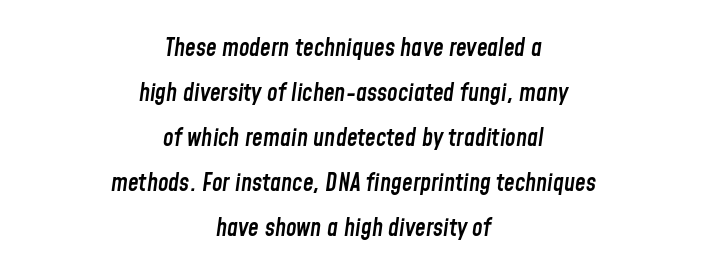
The line texture is even and compact thanks to regular tracking. Slanted lettering throughout. Line starts and ends both wander, symmetrically. Anything drawn beneath the words? Only blank space. Notice the strokes are somewhat thickened but not fully heavy: this is a semibold.
